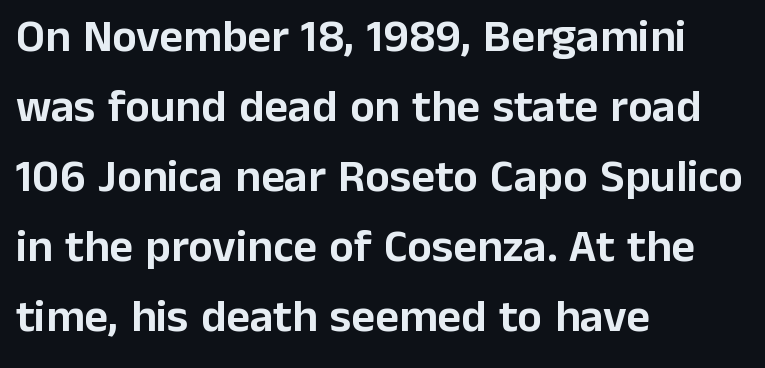
Students, observe: this is what conventionally led text looks like. Proportional: the letters do not fall into vertical columns. Plain, unruled lines of type. A classic flush-left, rag-right setting is used for this passage. The face used here is a sans, in the tradition of grotesques and geometrics.
